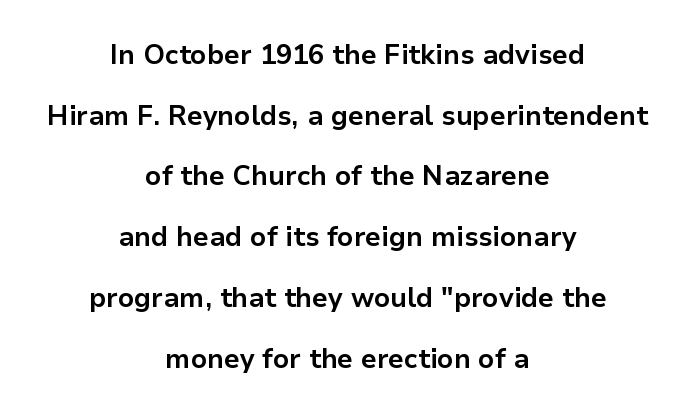
{"italic": "no", "bold": "yes", "underline": "no", "align": "center", "line_spacing": "loose", "line_spacing_ratio": 2.25, "letter_spacing": "normal", "letter_spacing_em": 0.0, "glyph_px": 27}
